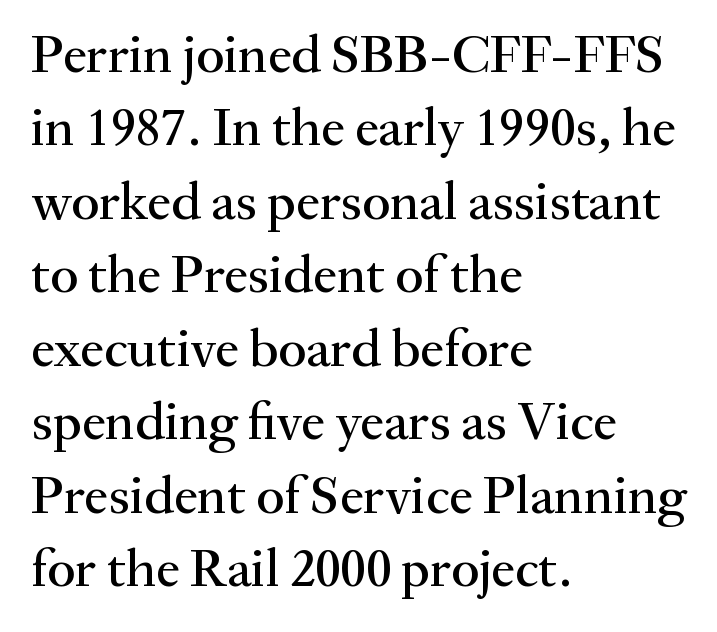
{"serif": "yes", "italic": "no", "width": "normal", "stroke_contrast": "medium", "x_height": "small", "monospaced": "no", "underline": "no", "align": "left", "line_spacing": "normal", "line_spacing_ratio": 1.36, "letter_spacing": "normal", "letter_spacing_em": 0.0, "glyph_px": 54}
